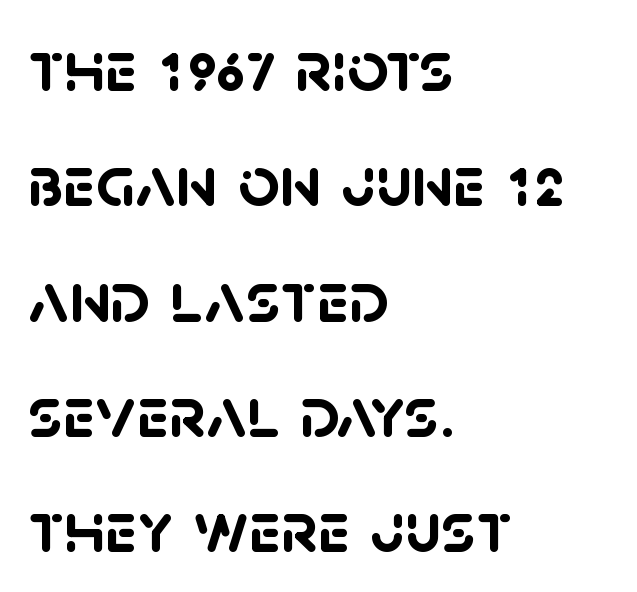
Q: Is the text bold? A: Yes.
Q: Is the typeface a serif or a sans-serif typeface? A: Sans-serif.
Q: Is the text underlined? A: No.
Q: How is the paragraph aligned? A: Left-aligned.
Q: Is the spacing between letters normal or unusually wide? A: Normal.
Q: Is the spacing between lines tight, normal or loose? A: Normal.
Q: Width (condensed, normal, or wide)? A: Normal.
Q: Stroke contrast? A: Low.
Q: x-height? A: Large.
Q: Monospaced? A: No.
